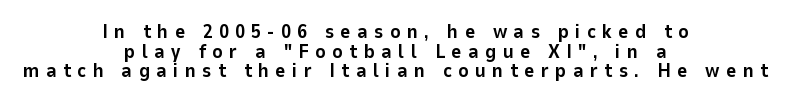
The image shows 20 px bold type, upright; set centered, tight line spacing (0.98x), unusually wide letter spacing (+0.31 em), not underlined.
